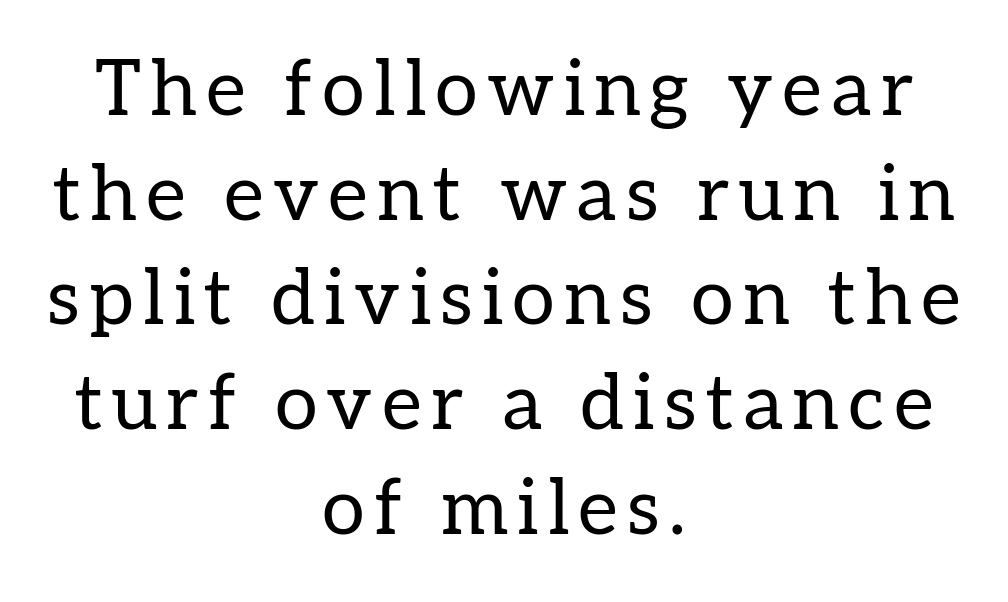
The image shows 77 px regular-weight serif type, upright; set centered, normal line spacing (1.36x), not underlined; low stroke contrast and a medium x-height.
